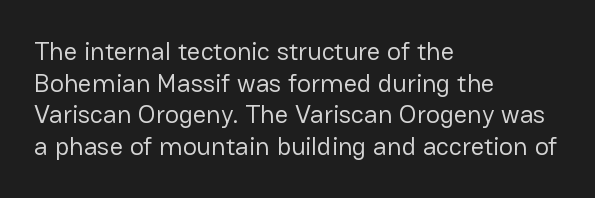
{"italic": "no", "bold": "no", "underline": "no", "align": "left", "line_spacing_ratio": 1.22, "letter_spacing": "normal", "letter_spacing_em": 0.0, "glyph_px": 26}
